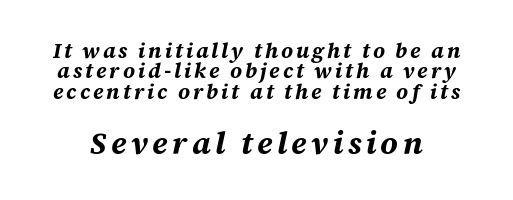
Q: Is the text bold? A: Yes.
Q: Is the text italic (slanted)? A: Yes, it leans right by about 12 degrees.
Q: Is the text underlined? A: No.
Q: Is the spacing between lines tight, normal or loose? A: Tight.
Q: Which block of text is set in a larger size, the first (top) or the second (bottom)? A: The second (bottom) one.
Q: Width (condensed, normal, or wide)? A: Normal.
Q: Stroke contrast? A: Medium.
Q: x-height? A: Large.
Q: Monospaced? A: No.
